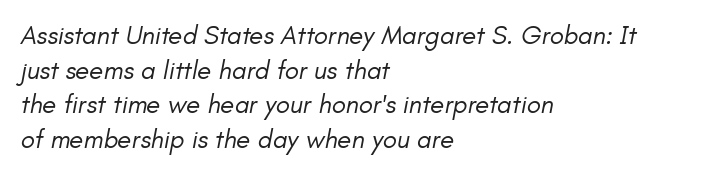
{"italic": "yes", "lean": "right", "slant_degrees": 11, "bold": "no", "underline": "no", "align": "left", "line_spacing": "normal", "line_spacing_ratio": 1.33, "letter_spacing": "normal", "letter_spacing_em": 0.0, "glyph_px": 26}
